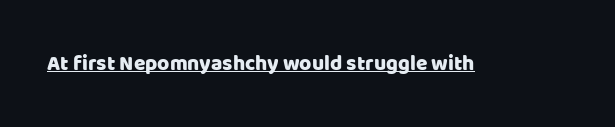
The image shows 21 px text type, upright; set normal letter spacing, underlined.
